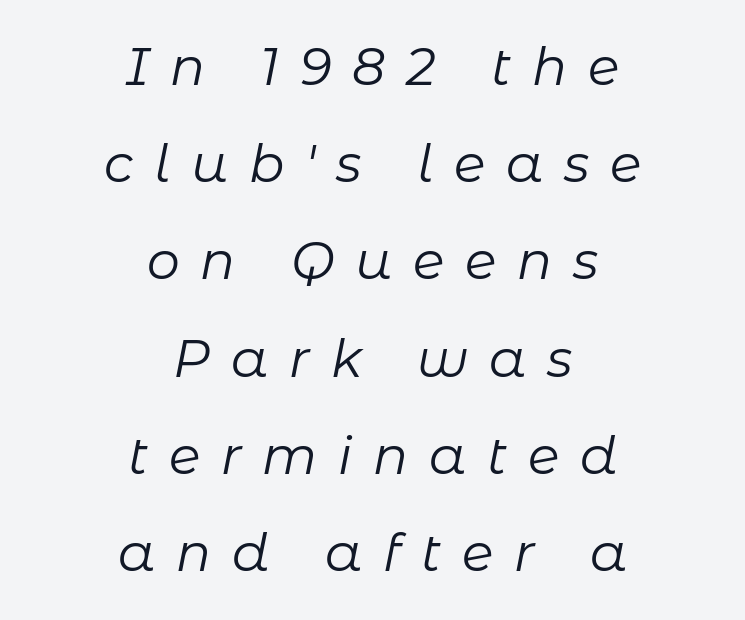
{"italic": "yes", "lean": "right", "slant_degrees": 11, "bold": "no", "weight": "regular", "width": "normal", "stroke_contrast": "low", "x_height": "medium", "monospaced": "no", "underline": "no", "align": "center", "line_spacing_ratio": 1.87, "letter_spacing": "wide", "letter_spacing_em": 0.4, "glyph_px": 52}
